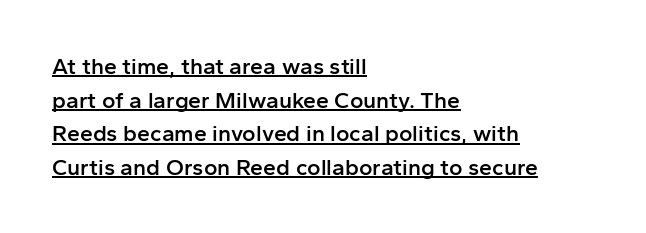
{"italic": "no", "bold": "semi", "underline": "yes", "align": "left", "line_spacing": "normal", "line_spacing_ratio": 1.46, "letter_spacing": "normal", "letter_spacing_em": 0.0, "glyph_px": 23}
